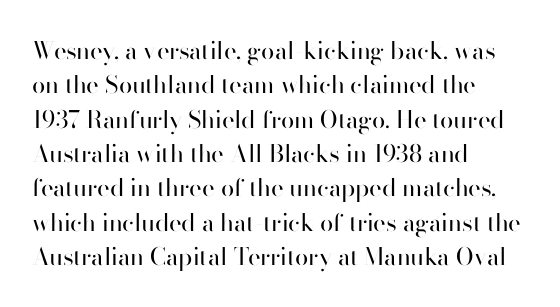
Q: Is the text bold? A: No.
Q: Is the text italic (slanted)? A: No, it is upright.
Q: Is the text underlined? A: No.
Q: How is the paragraph aligned? A: Left-aligned.
Q: Is the spacing between letters normal or unusually wide? A: Normal.
Q: Is the spacing between lines tight, normal or loose? A: Normal.
